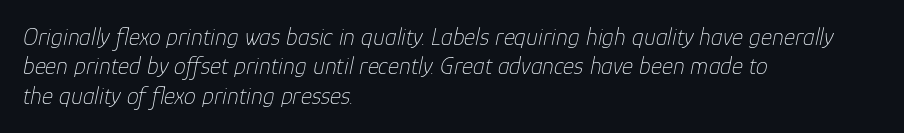
The image shows 24 px text type, italic (leaning right); set left-aligned, line spacing 1.22x, normal letter spacing, not underlined.
